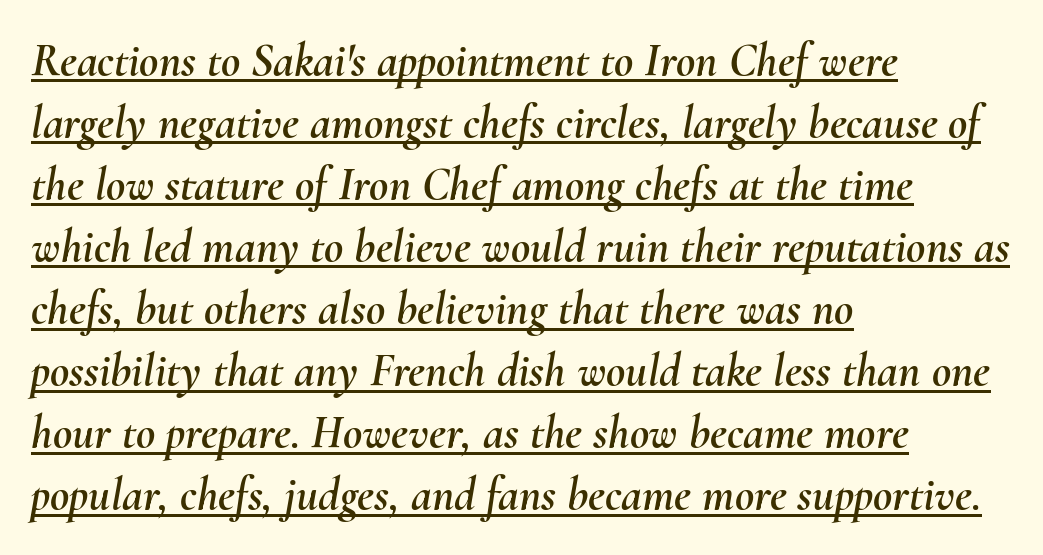
The image shows 47 px text type, italic (leaning right); set left-aligned, normal line spacing (1.32x), normal letter spacing, underlined; medium stroke contrast and a small x-height.
